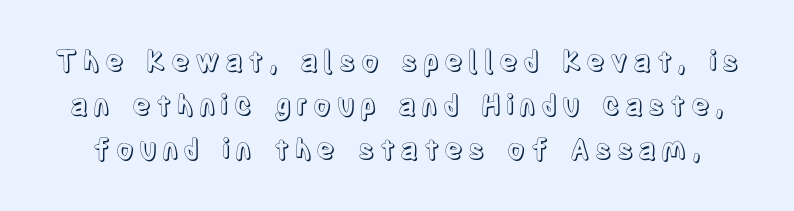
The image shows 28 px condensed type, upright; set normal line spacing (1.57x), not underlined; a large x-height.
